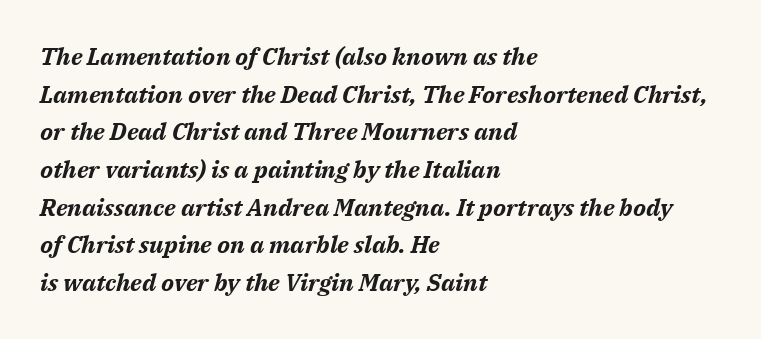
Q: Is the text bold? A: Yes.
Q: Is the text italic (slanted)? A: Yes, it leans right by about 14 degrees.
Q: Is the text underlined? A: No.
Q: How is the paragraph aligned? A: Left-aligned.
Q: Is the spacing between letters normal or unusually wide? A: Normal.
Q: Is the spacing between lines tight, normal or loose? A: Normal.
